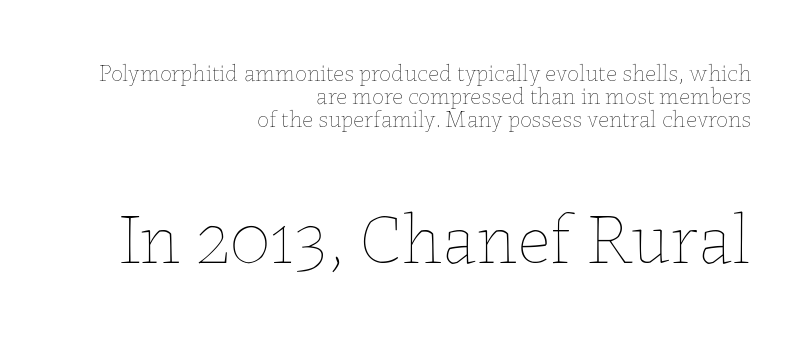
Q: Is the text bold? A: No.
Q: Is the text italic (slanted)? A: No, it is upright.
Q: Is the text underlined? A: No.
Q: How is the paragraph aligned? A: Right-aligned.
Q: Is the spacing between letters normal or unusually wide? A: Normal.
Q: Is the spacing between lines tight, normal or loose? A: Tight.
Q: Which block of text is set in a larger size, the first (top) or the second (bottom)? A: The second (bottom) one.
Q: Width (condensed, normal, or wide)? A: Normal.
Q: Stroke contrast? A: Low.
Q: x-height? A: Medium.
Q: Monospaced? A: No.
